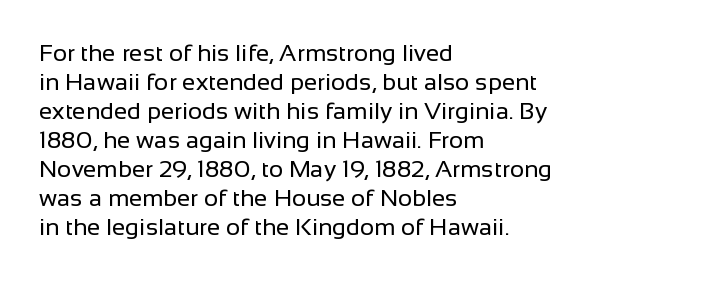
The image shows 24 px text type, upright; set left-aligned, line spacing 1.21x, normal letter spacing, not underlined.
